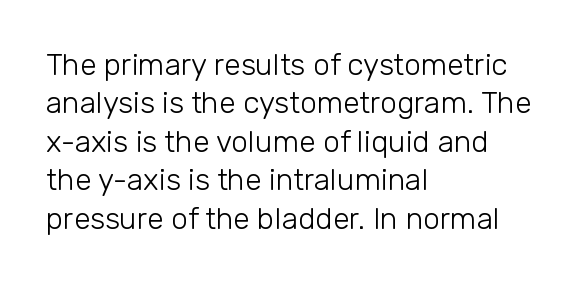
The image shows 30 px light sans-serif type, upright; set left-aligned, normal line spacing (1.28x), normal letter spacing, not underlined; low stroke contrast and a medium x-height.
